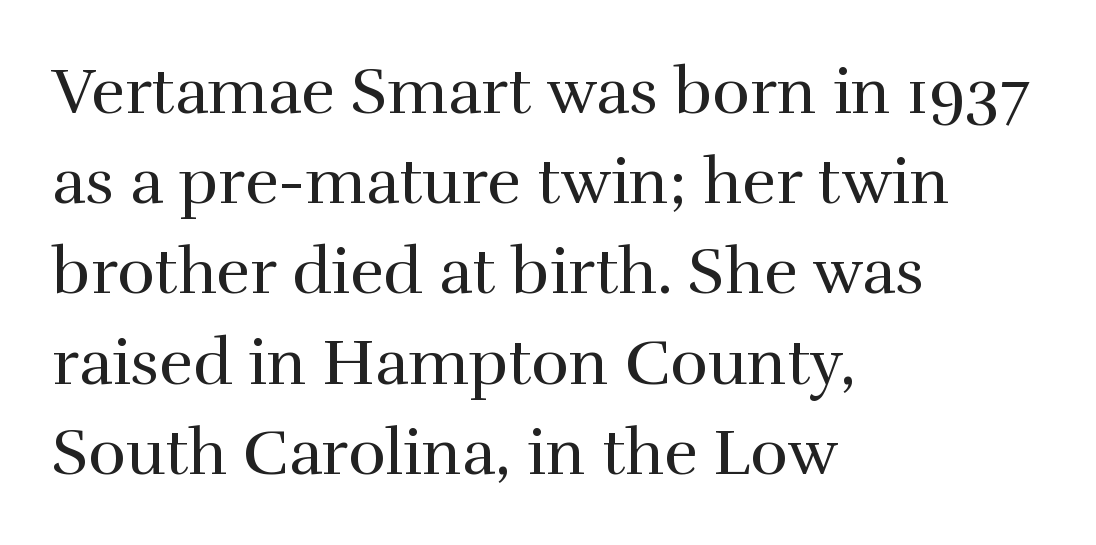
Vertically, the passage feels balanced, rows spaced as you'd expect. Each word holds together tightly as a unit, with standard inter-letter gaps. Stems and bowls with no extra thickness — not bold. Think of a printed novel: that variable character pitch is what you see here.
